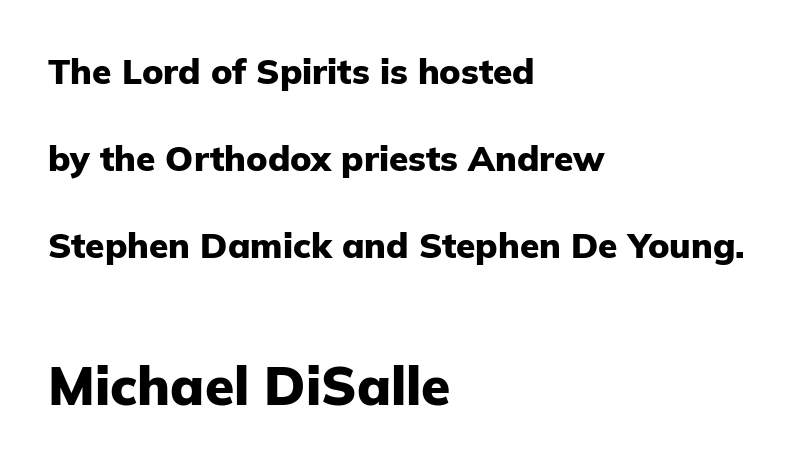
Leftover space on each line is placed entirely after the last word. This is heavy type, rendered in bold. Of the two passages, the one underneath uses the larger point size. The lines are spread far apart with generous leading. Plain, unruled lines of type.
